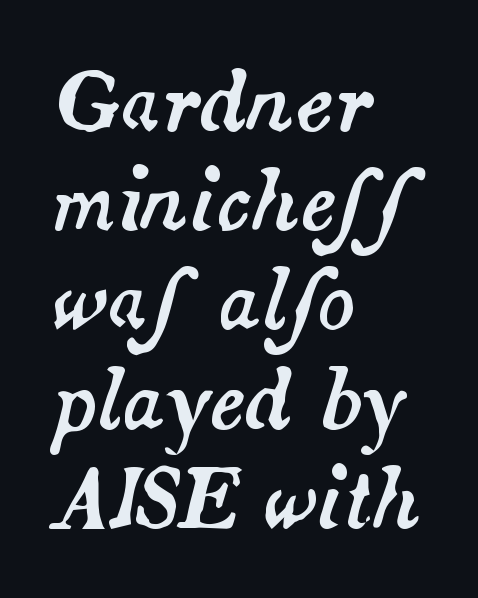
Q: Is the text italic (slanted)? A: Yes, it leans right by about 14 degrees.
Q: Is the text underlined? A: No.
Q: How is the paragraph aligned? A: Left-aligned.
Q: Is the spacing between letters normal or unusually wide? A: Normal.
Q: Width (condensed, normal, or wide)? A: Normal.
Q: Stroke contrast? A: Medium.
Q: x-height? A: Small.
Q: Monospaced? A: No.
